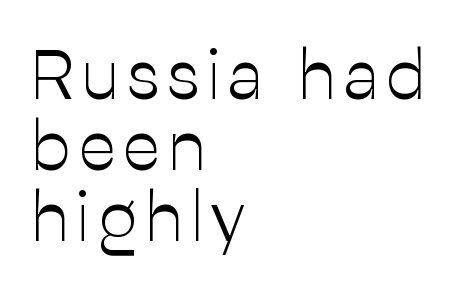
Q: Is the text bold? A: No.
Q: Is the text italic (slanted)? A: No, it is upright.
Q: Is the typeface a serif or a sans-serif typeface? A: Sans-serif.
Q: Is the text underlined? A: No.
Q: How is the paragraph aligned? A: Left-aligned.
Q: Is the spacing between lines tight, normal or loose? A: Tight.
Q: Width (condensed, normal, or wide)? A: Normal.
Q: Stroke contrast? A: Low.
Q: x-height? A: Medium.
Q: Monospaced? A: No.
